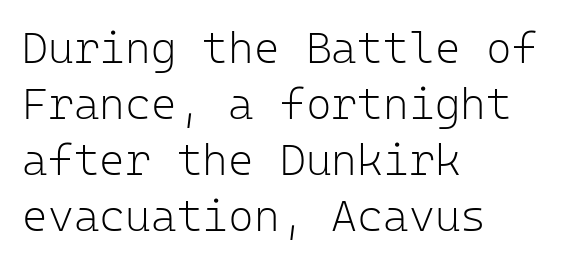
Bare-footed words on every line. Compared with a centered layout, this one pins lines to the left instead. Posture: upright roman. The rendering keeps characters at their native spacing. These lines sit exactly where default settings would place them. A sans-serif font was chosen for this passage.
